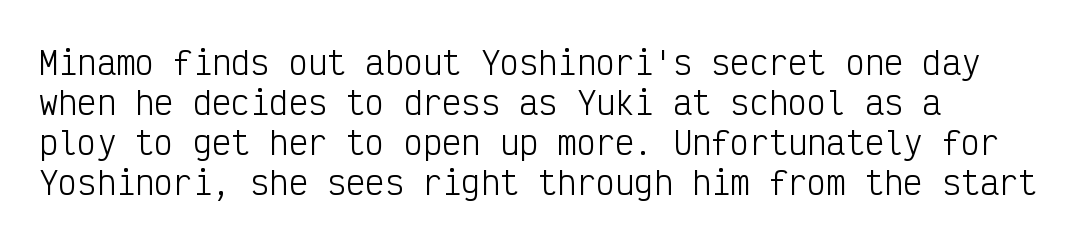
{"serif": "no", "italic": "no", "bold": "no", "weight": "light", "width": "condensed", "stroke_contrast": "low", "x_height": "medium", "monospaced": "yes", "underline": "no", "align": "left", "line_spacing": "normal", "line_spacing_ratio": 1.25, "letter_spacing": "normal", "letter_spacing_em": 0.0, "glyph_px": 32}
